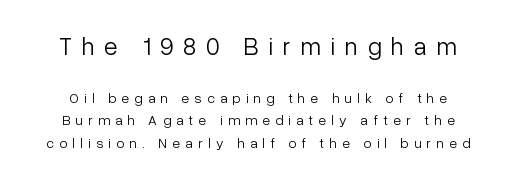
Q: Is the text bold? A: No.
Q: Is the text italic (slanted)? A: No, it is upright.
Q: Is the text underlined? A: No.
Q: Is the spacing between letters normal or unusually wide? A: Unusually wide.
Q: Is the spacing between lines tight, normal or loose? A: Normal.
Q: Which block of text is set in a larger size, the first (top) or the second (bottom)? A: The first (top) one.
